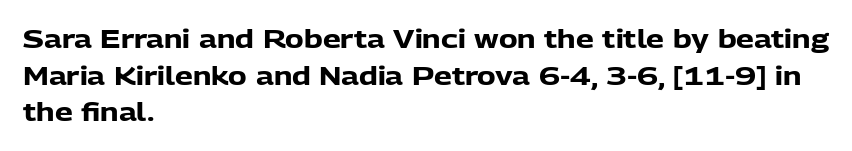
Compared with an ordinary text face, these strokes are far heavier — a full bold. Tall strokes in this sample are plumb rather than angled. Reading down the block, your eye returns to a fixed left position each line. The space directly below the letters is spotless. Leading matches the norm, producing a regular column. The type is set solid horizontally, with unmodified tracking.
